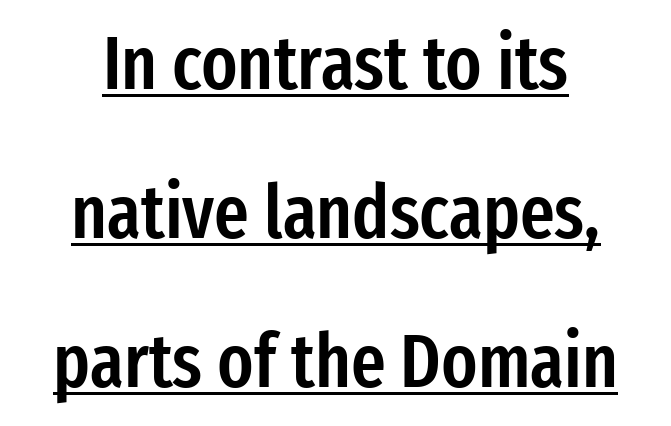
The image shows 75 px semibold, condensed sans-serif type, upright; set centered, loose line spacing (1.99x), normal letter spacing, underlined; low stroke contrast and a medium x-height.
